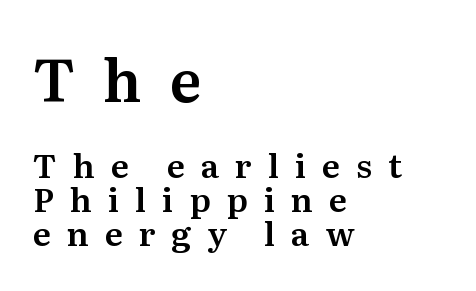
It's the straight-up-and-down kind of type. The designer dialed line spacing down below the default. Someone cranked the tracking dial way up on this one. Typesetter's note — upper block bumped up in size, lower block left smaller.
